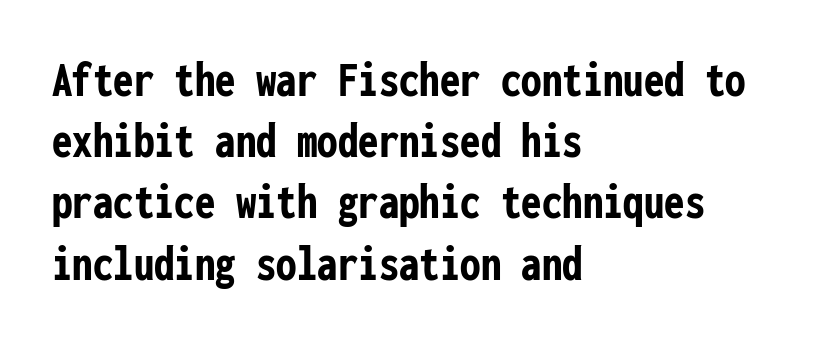
Each line starts at the same left margin while the right side varies. On the weight axis this lands at bold, roughly 700. Do the characters align in a grid? Yes, the font is monospaced. Between one letter and the next there's only the usual sliver of space. Every stem runs plumb, perpendicular to the baseline. Font category for this specimen: sans-serif.
